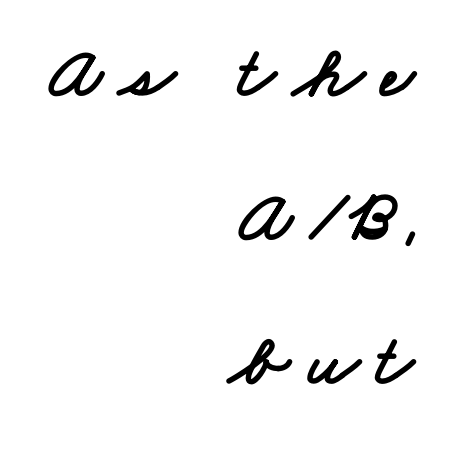
{"serif": "no", "width": "wide", "stroke_contrast": "low", "x_height": "small", "monospaced": "no", "underline": "no", "align": "right", "line_spacing": "loose", "line_spacing_ratio": 1.97, "letter_spacing": "wide", "letter_spacing_em": 0.23, "glyph_px": 73}
